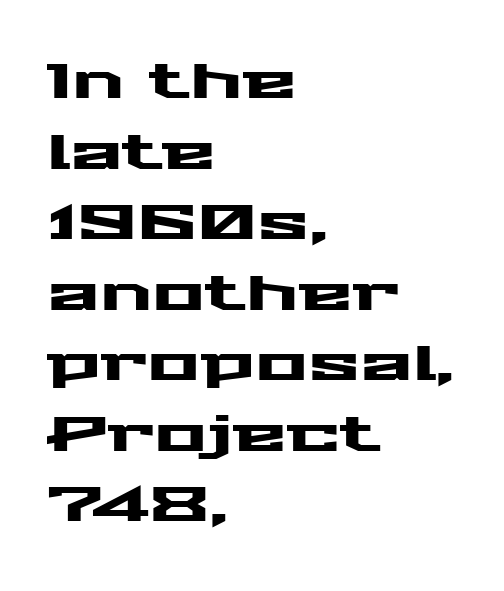
Q: Is the text italic (slanted)? A: No, it is upright.
Q: Is the typeface a serif or a sans-serif typeface? A: Sans-serif.
Q: Is the text underlined? A: No.
Q: How is the paragraph aligned? A: Left-aligned.
Q: Is the spacing between letters normal or unusually wide? A: Normal.
Q: Is the spacing between lines tight, normal or loose? A: Normal.
Q: Width (condensed, normal, or wide)? A: Wide.
Q: Stroke contrast? A: Medium.
Q: x-height? A: Medium.
Q: Monospaced? A: No.
